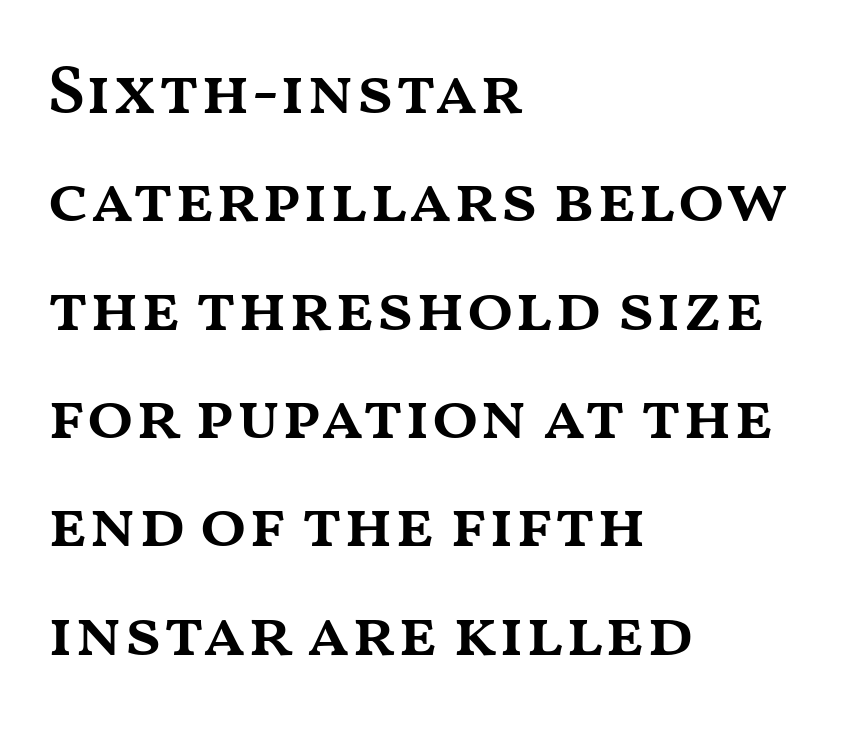
Each letter keeps its own natural width here, so spacing adapts to shape. You could call the tracking neutral — neither tight nor loose. Italic: no, the glyphs are upright roman. In CSS terms this would be text-align: left.
